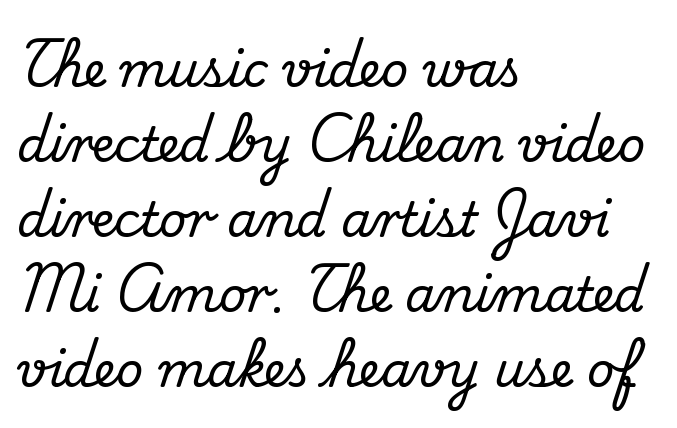
Q: Is the text italic (slanted)? A: Yes.
Q: Is the typeface a serif or a sans-serif typeface? A: Serif.
Q: Is the text underlined? A: No.
Q: How is the paragraph aligned? A: Left-aligned.
Q: Is the spacing between letters normal or unusually wide? A: Normal.
Q: Is the spacing between lines tight, normal or loose? A: Normal.
Q: Width (condensed, normal, or wide)? A: Normal.
Q: Stroke contrast? A: Medium.
Q: x-height? A: Small.
Q: Monospaced? A: No.
